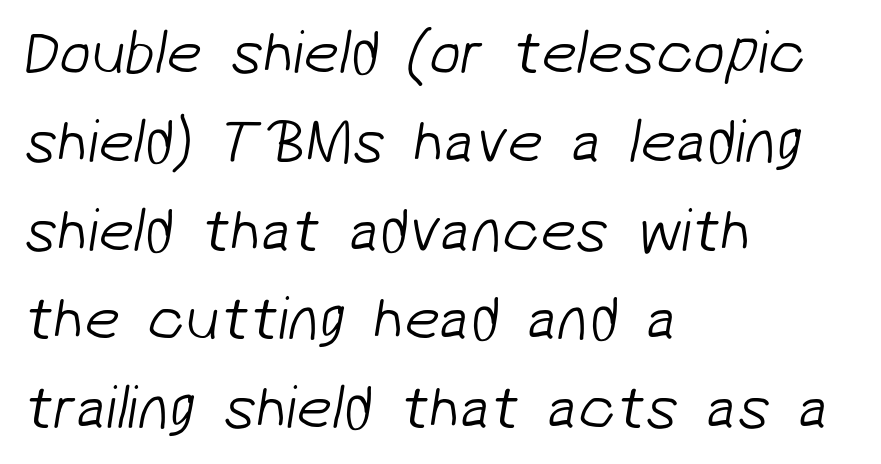
{"serif": "no", "bold": "no", "weight": "light", "width": "normal", "stroke_contrast": "low", "x_height": "medium", "monospaced": "no", "underline": "no", "align": "left", "line_spacing": "normal", "line_spacing_ratio": 1.41, "letter_spacing": "normal", "letter_spacing_em": 0.0, "glyph_px": 63}
